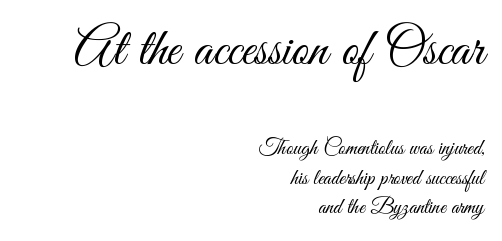
The image shows 54 px light, condensed sans-serif type; set right-aligned, normal line spacing (1.36x), normal letter spacing, not underlined; the first (top) block is 2.45x larger; medium stroke contrast and a small x-height.
